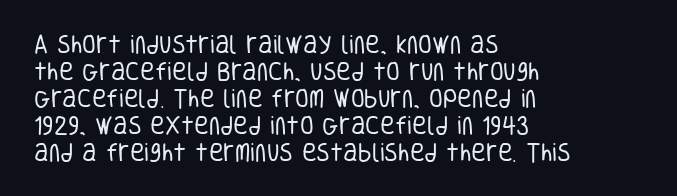
The image shows 20 px text type, upright; set left-aligned, normal line spacing (1.35x), normal letter spacing, not underlined.
